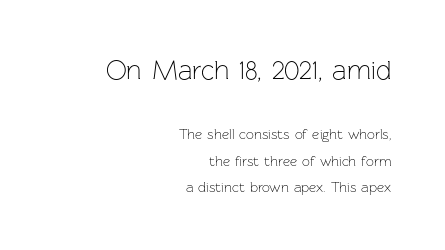
{"italic": "no", "bold": "no", "underline": "no", "align": "right", "line_spacing_ratio": 1.88, "letter_spacing": "normal", "letter_spacing_em": 0.0, "larger_block": "first", "size_ratio": 1.93, "glyph_px": 27}
